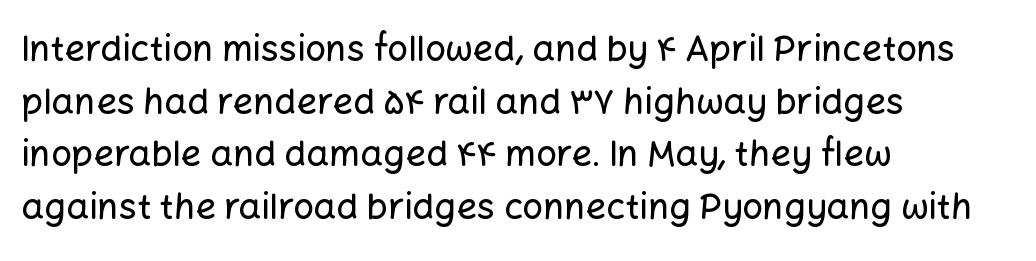
Q: Is the text italic (slanted)? A: No, it is upright.
Q: Is the typeface a serif or a sans-serif typeface? A: Sans-serif.
Q: Is the text underlined? A: No.
Q: How is the paragraph aligned? A: Left-aligned.
Q: Is the spacing between letters normal or unusually wide? A: Normal.
Q: Is the spacing between lines tight, normal or loose? A: Normal.
Q: Width (condensed, normal, or wide)? A: Normal.
Q: Stroke contrast? A: Low.
Q: x-height? A: Medium.
Q: Monospaced? A: No.
